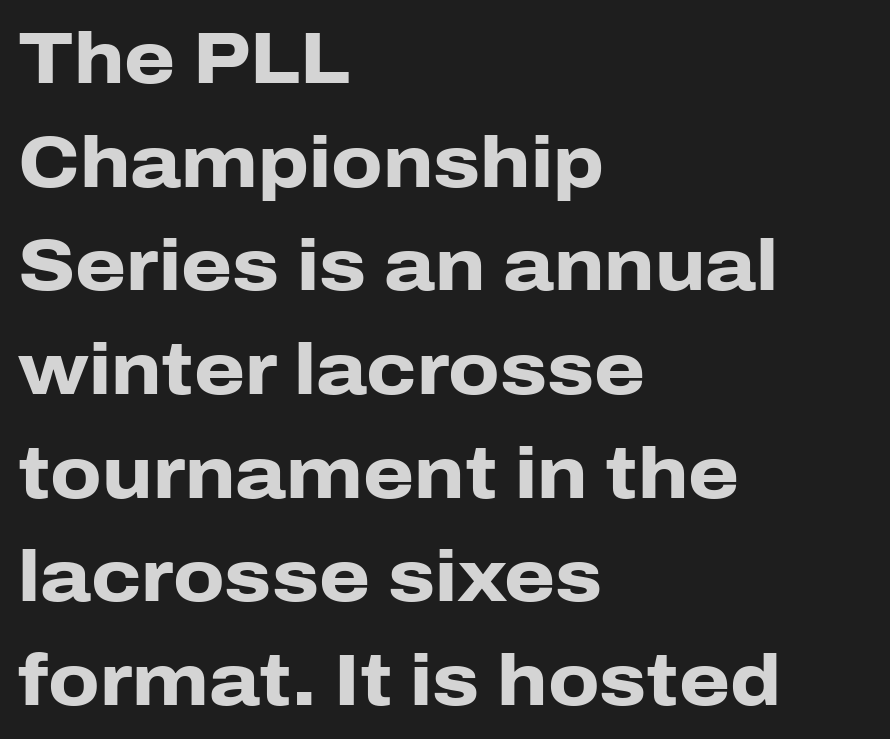
The image shows 73 px heavy sans-serif type, upright; set left-aligned, normal line spacing (1.42x), normal letter spacing, not underlined; low stroke contrast and a medium x-height.
